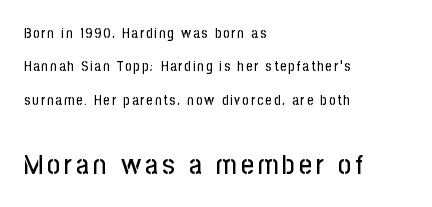
Q: Is the text italic (slanted)? A: No, it is upright.
Q: Is the typeface a serif or a sans-serif typeface? A: Sans-serif.
Q: Is the text underlined? A: No.
Q: How is the paragraph aligned? A: Left-aligned.
Q: Is the spacing between lines tight, normal or loose? A: Loose.
Q: Which block of text is set in a larger size, the first (top) or the second (bottom)? A: The second (bottom) one.
Q: Width (condensed, normal, or wide)? A: Condensed.
Q: Stroke contrast? A: Low.
Q: x-height? A: Medium.
Q: Monospaced? A: No.
